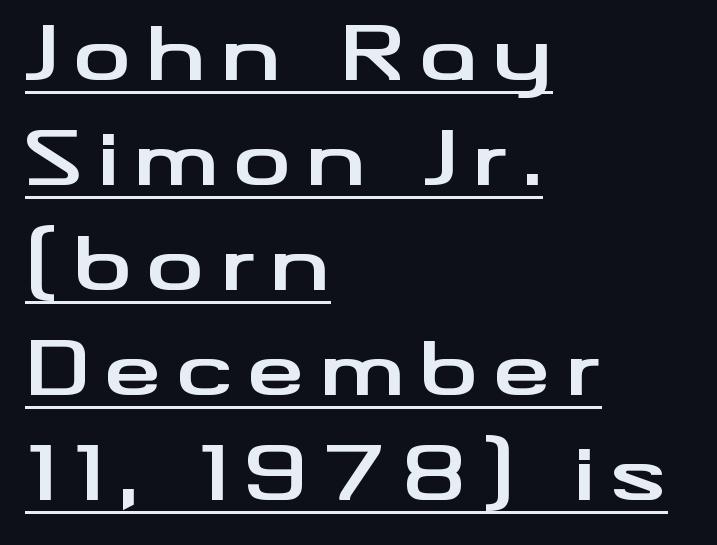
Q: Is the text bold? A: Yes.
Q: Is the text italic (slanted)? A: No, it is upright.
Q: Is the typeface a serif or a sans-serif typeface? A: Sans-serif.
Q: Is the text underlined? A: Yes.
Q: How is the paragraph aligned? A: Left-aligned.
Q: Is the spacing between letters normal or unusually wide? A: Unusually wide.
Q: Is the spacing between lines tight, normal or loose? A: Normal.
Q: Width (condensed, normal, or wide)? A: Wide.
Q: Stroke contrast? A: Medium.
Q: x-height? A: Small.
Q: Monospaced? A: No.
